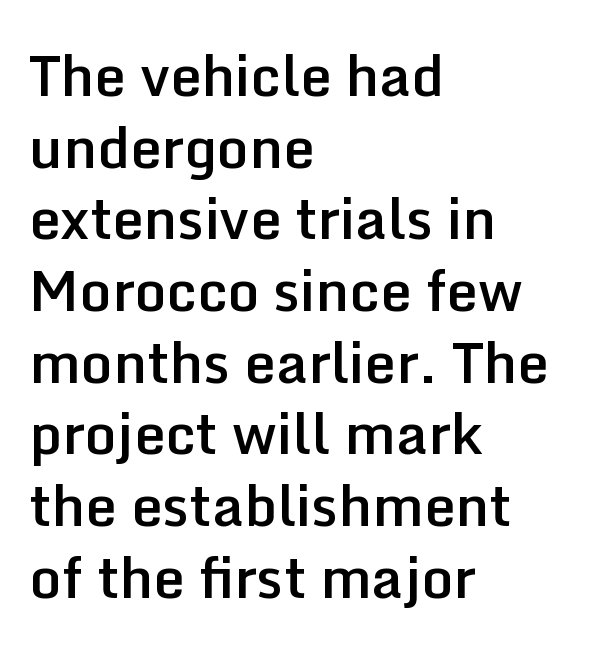
Q: Is the text bold? A: Semi-bold.
Q: Is the text italic (slanted)? A: No, it is upright.
Q: Is the typeface a serif or a sans-serif typeface? A: Sans-serif.
Q: Is the text underlined? A: No.
Q: How is the paragraph aligned? A: Left-aligned.
Q: Is the spacing between letters normal or unusually wide? A: Normal.
Q: Is the spacing between lines tight, normal or loose? A: Normal.
Q: Width (condensed, normal, or wide)? A: Normal.
Q: Stroke contrast? A: Low.
Q: x-height? A: Medium.
Q: Monospaced? A: No.
